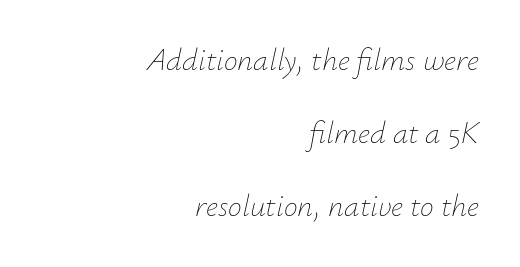
Q: Is the text bold? A: No.
Q: Is the text italic (slanted)? A: Yes, it leans right by about 12 degrees.
Q: Is the text underlined? A: No.
Q: How is the paragraph aligned? A: Right-aligned.
Q: Is the spacing between letters normal or unusually wide? A: Normal.
Q: Is the spacing between lines tight, normal or loose? A: Loose.
Q: Width (condensed, normal, or wide)? A: Normal.
Q: Stroke contrast? A: Low.
Q: x-height? A: Small.
Q: Monospaced? A: No.
